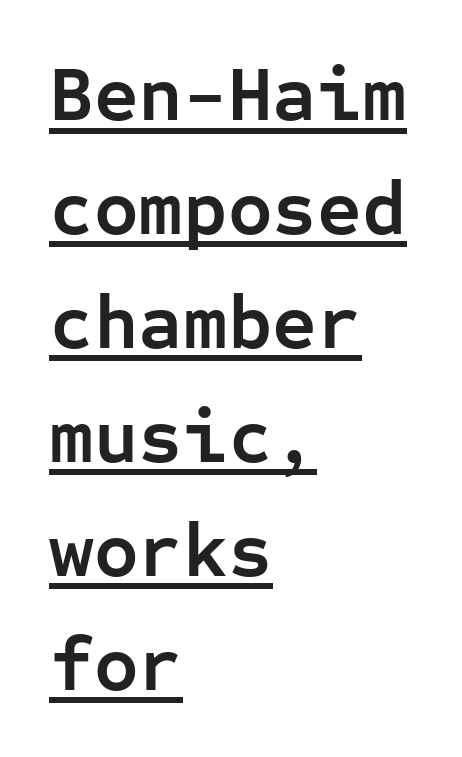
The letters sit at their default tracking, neither squeezed nor spread. Heavy, bold letterforms. The letters carry no serifs — their stems end cleanly without finishing strokes. The typesetter has applied underlining to the passage shown. Every character sits straight up, as roman type does. Do the characters align in a grid? Yes, the font is monospaced.
